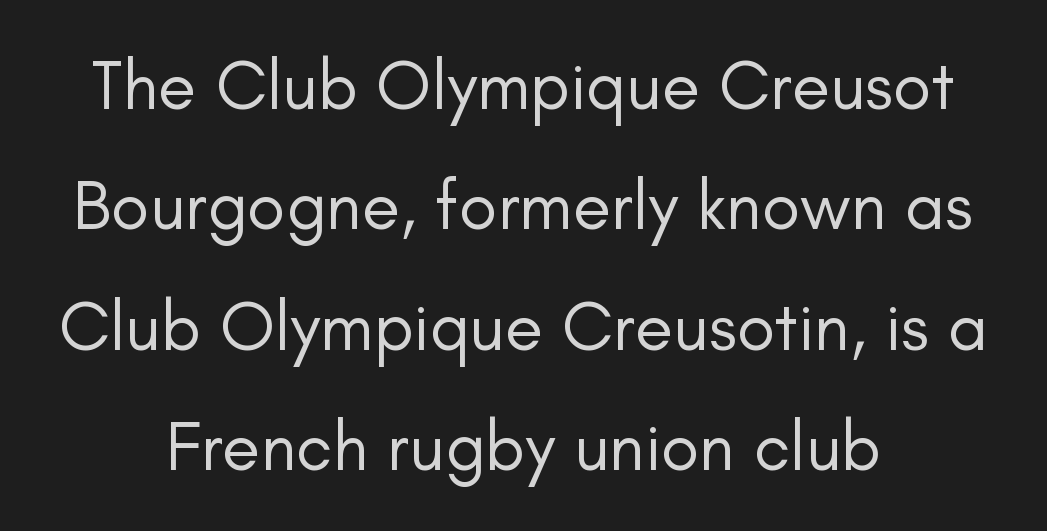
{"serif": "no", "italic": "no", "bold": "no", "weight": "regular", "width": "normal", "stroke_contrast": "low", "x_height": "small", "monospaced": "no", "underline": "no", "align": "center", "line_spacing_ratio": 1.72, "letter_spacing": "normal", "letter_spacing_em": 0.0, "glyph_px": 70}
